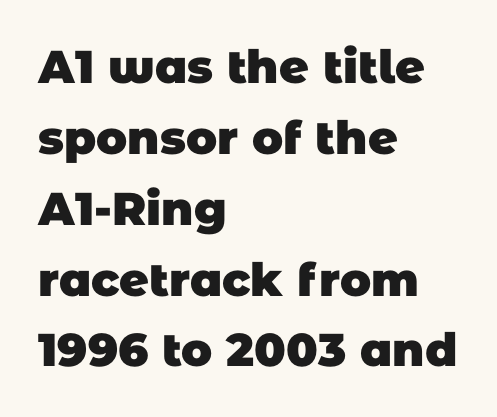
The image shows 46 px heavy sans-serif type; set left-aligned, normal line spacing (1.54x), normal letter spacing, not underlined; low stroke contrast and a large x-height.
